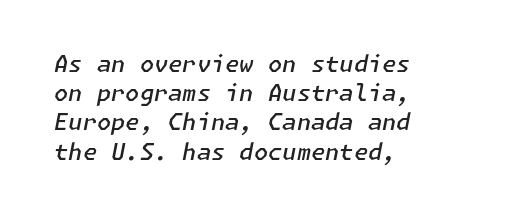
The image shows 23 px text type, italic (leaning right); set left-aligned, normal line spacing (1.27x), normal letter spacing, not underlined.
